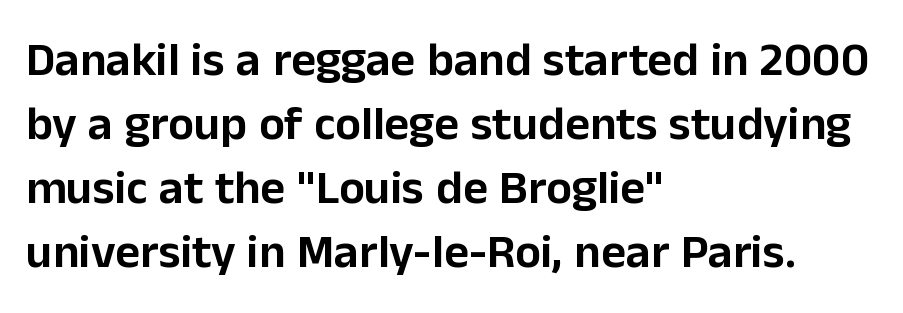
Q: Is the text italic (slanted)? A: No, it is upright.
Q: Is the typeface a serif or a sans-serif typeface? A: Sans-serif.
Q: Is the text underlined? A: No.
Q: How is the paragraph aligned? A: Left-aligned.
Q: Is the spacing between letters normal or unusually wide? A: Normal.
Q: Is the spacing between lines tight, normal or loose? A: Normal.
Q: Width (condensed, normal, or wide)? A: Normal.
Q: Stroke contrast? A: Low.
Q: x-height? A: Medium.
Q: Monospaced? A: No.
